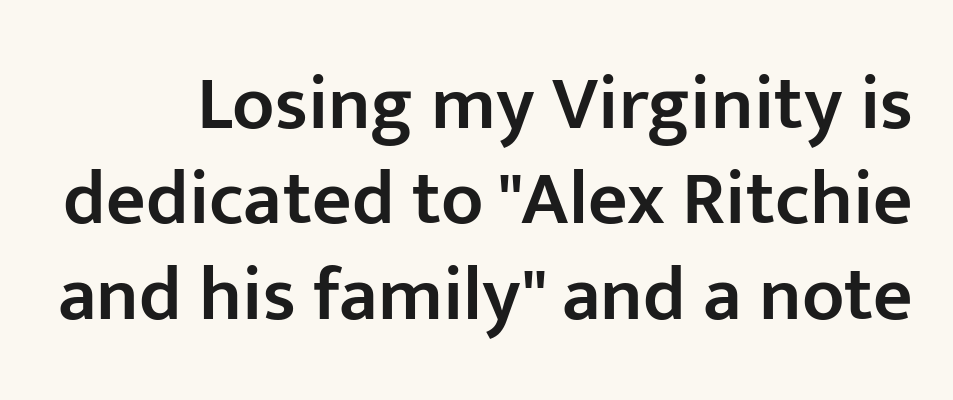
Q: Is the text bold? A: Semi-bold.
Q: Is the text italic (slanted)? A: No, it is upright.
Q: Is the typeface a serif or a sans-serif typeface? A: Sans-serif.
Q: Is the text underlined? A: No.
Q: Is the spacing between letters normal or unusually wide? A: Normal.
Q: Width (condensed, normal, or wide)? A: Normal.
Q: Stroke contrast? A: Low.
Q: x-height? A: Medium.
Q: Monospaced? A: No.
